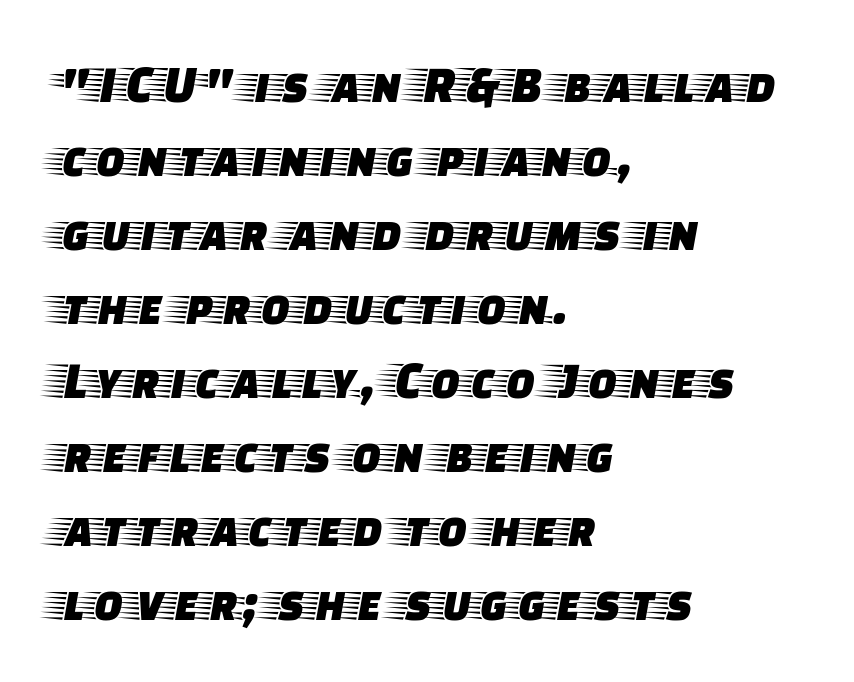
A typesetter would call this zero additional tracking. A typesetter would call this proportional, since set widths differ per character. Each new line begins a customary step beneath the previous one. The typesetter chose a ragged-right arrangement here.
